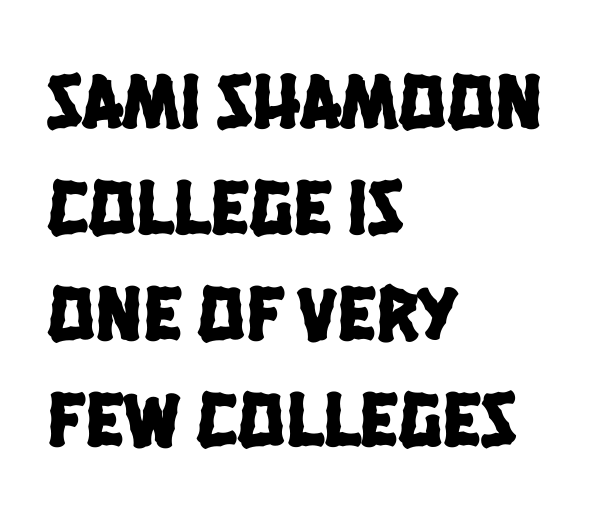
Q: Is the typeface a serif or a sans-serif typeface? A: Sans-serif.
Q: Is the text underlined? A: No.
Q: How is the paragraph aligned? A: Left-aligned.
Q: Is the spacing between letters normal or unusually wide? A: Normal.
Q: Is the spacing between lines tight, normal or loose? A: Normal.
Q: Width (condensed, normal, or wide)? A: Condensed.
Q: Stroke contrast? A: Low.
Q: x-height? A: Large.
Q: Monospaced? A: No.
